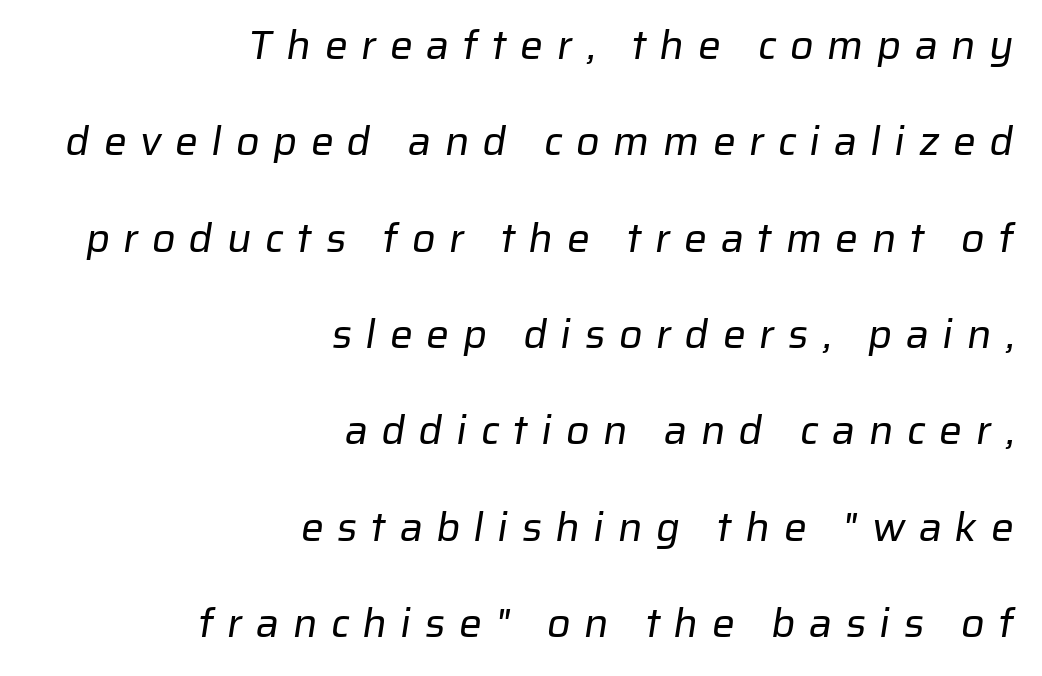
The image shows 41 px regular-weight sans-serif type; set right-aligned, loose line spacing (2.35x), unusually wide letter spacing (+0.33 em), not underlined; low stroke contrast and a medium x-height.
